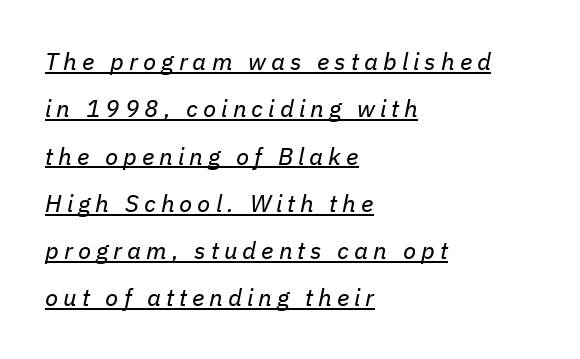
{"italic": "yes", "lean": "right", "slant_degrees": 11, "bold": "no", "underline": "yes", "align": "left", "line_spacing": "loose", "line_spacing_ratio": 1.97, "letter_spacing": "wide", "letter_spacing_em": 0.21, "glyph_px": 24}
